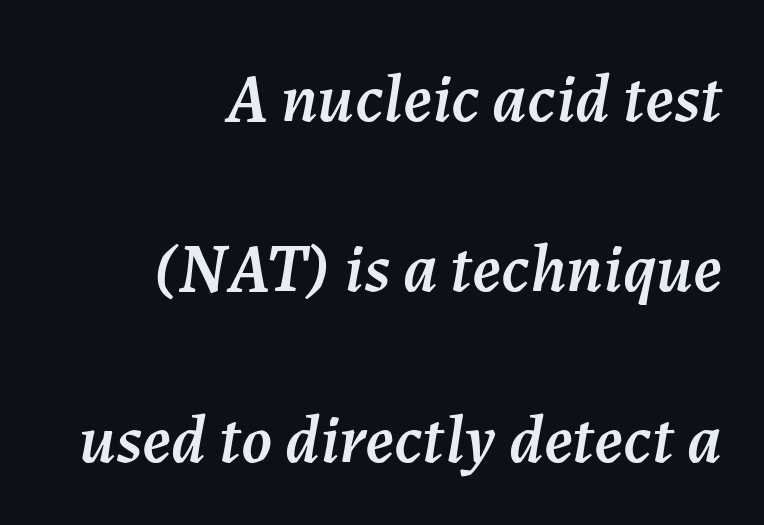
Visually the block forms a straight wall on the right and a jagged coastline on the left. Is this a fixed-width face? No — the glyphs have proportional, varying widths. Honestly, the letter spacing is just normal — you wouldn't notice it. If you drew a line through each stem, it would be angled.
